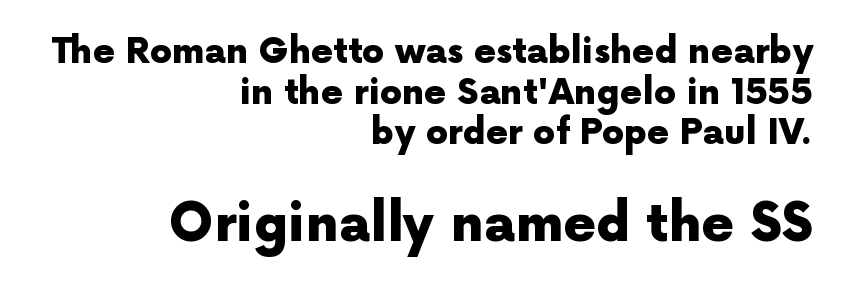
{"serif": "no", "italic": "no", "bold": "yes", "weight": "heavy", "width": "normal", "x_height": "medium", "monospaced": "no", "underline": "no", "align": "right", "line_spacing_ratio": 1.16, "letter_spacing": "normal", "letter_spacing_em": 0.0, "larger_block": "second", "size_ratio": 1.49, "glyph_px": 52}
